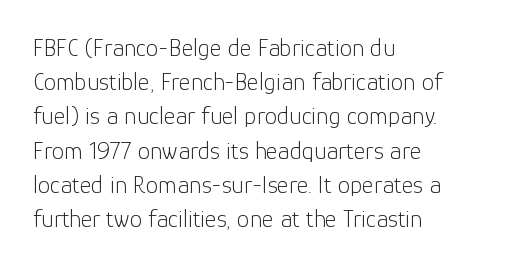
The image shows 25 px text type, upright; set left-aligned, normal line spacing (1.37x), normal letter spacing, not underlined.
